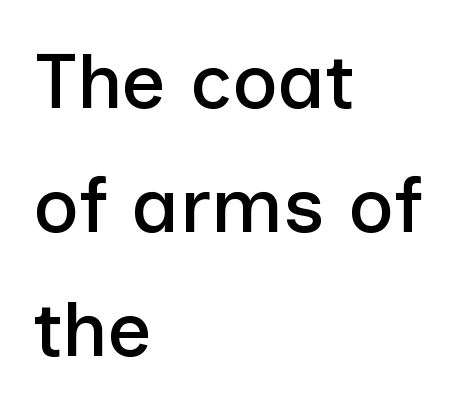
The image shows 78 px sans-serif type, upright; set left-aligned, normal line spacing (1.59x), normal letter spacing, not underlined; low stroke contrast and a medium x-height.
